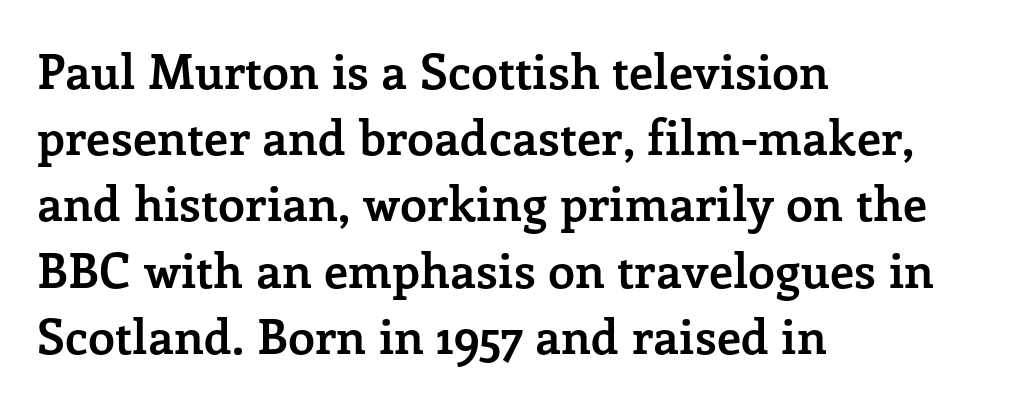
Q: Is the text bold? A: Yes.
Q: Is the text italic (slanted)? A: No, it is upright.
Q: Is the typeface a serif or a sans-serif typeface? A: Serif.
Q: Is the text underlined? A: No.
Q: How is the paragraph aligned? A: Left-aligned.
Q: Is the spacing between letters normal or unusually wide? A: Normal.
Q: Is the spacing between lines tight, normal or loose? A: Normal.
Q: Width (condensed, normal, or wide)? A: Normal.
Q: Stroke contrast? A: Low.
Q: x-height? A: Medium.
Q: Monospaced? A: No.
